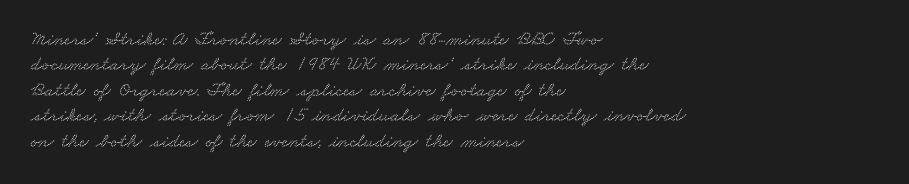
Q: Is the text underlined? A: No.
Q: How is the paragraph aligned? A: Left-aligned.
Q: Is the spacing between letters normal or unusually wide? A: Normal.
Q: Is the spacing between lines tight, normal or loose? A: Normal.
